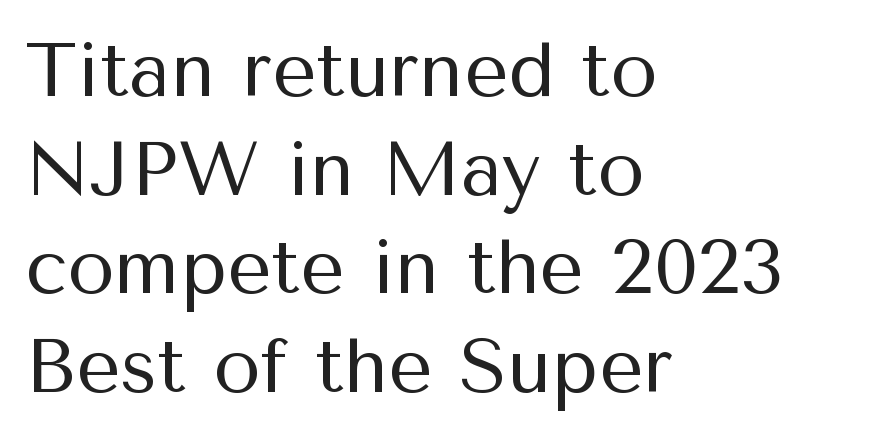
The image shows 77 px regular-weight sans-serif type, upright; set left-aligned, normal line spacing (1.28x), normal letter spacing, not underlined; medium stroke contrast and a medium x-height.
